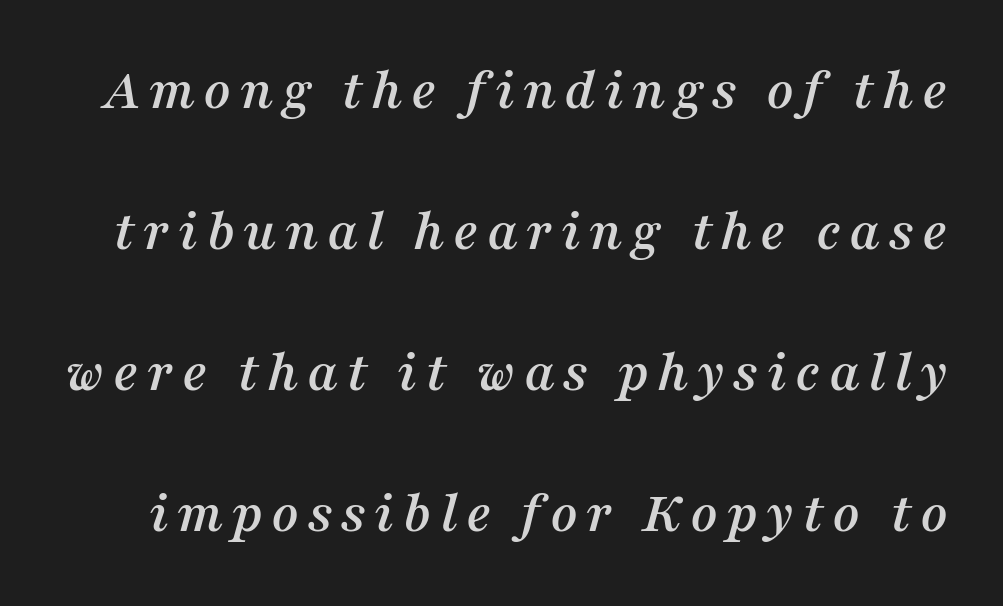
Plain, unruled lines of type. The letters advance in unequal steps, a hallmark of proportional type. The rendering uses a large line-height, opening up the rows. Tall strokes in this sample are angled rather than plumb. Is this a sans? No — the strokes have serifs.
